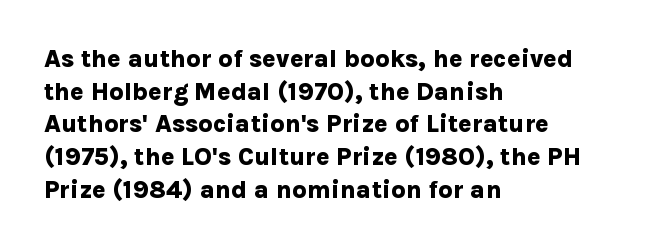
Q: Is the text bold? A: Yes.
Q: Is the text italic (slanted)? A: No, it is upright.
Q: Is the text underlined? A: No.
Q: How is the paragraph aligned? A: Left-aligned.
Q: Is the spacing between letters normal or unusually wide? A: Normal.
Q: Is the spacing between lines tight, normal or loose? A: Normal.
